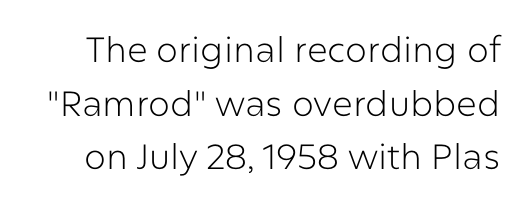
Q: Is the text bold? A: No.
Q: Is the text italic (slanted)? A: No, it is upright.
Q: Is the typeface a serif or a sans-serif typeface? A: Sans-serif.
Q: Is the text underlined? A: No.
Q: Is the spacing between letters normal or unusually wide? A: Normal.
Q: Is the spacing between lines tight, normal or loose? A: Normal.
Q: Width (condensed, normal, or wide)? A: Normal.
Q: Stroke contrast? A: Low.
Q: x-height? A: Medium.
Q: Monospaced? A: No.
